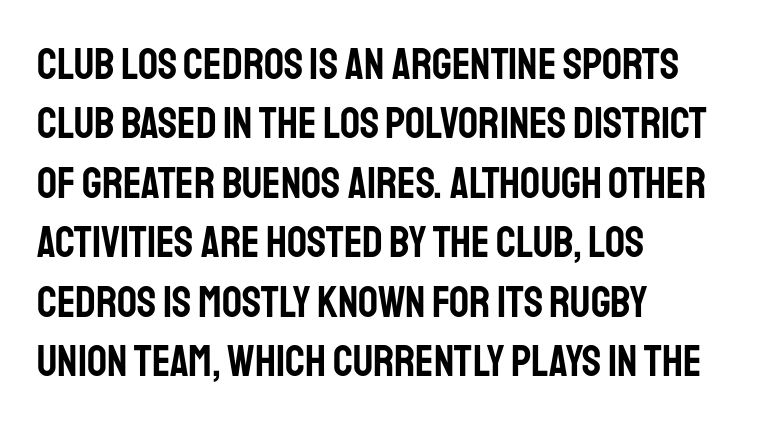
The image shows 44 px condensed sans-serif type, upright; set left-aligned, normal line spacing (1.35x), normal letter spacing, not underlined; low stroke contrast and a large x-height.
